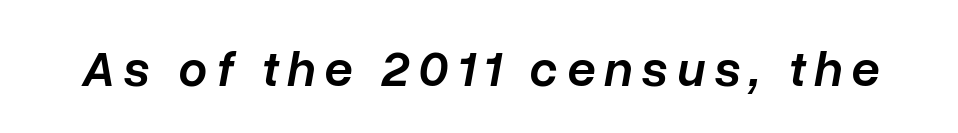
Q: Is the text bold? A: Semi-bold.
Q: Is the text italic (slanted)? A: Yes, it leans right by about 10 degrees.
Q: Is the text underlined? A: No.
Q: Width (condensed, normal, or wide)? A: Normal.
Q: Stroke contrast? A: Low.
Q: x-height? A: Medium.
Q: Monospaced? A: No.
